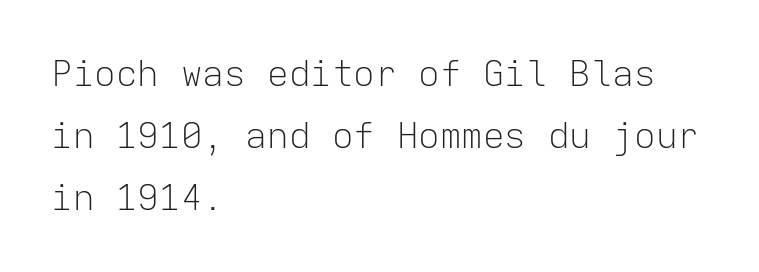
{"serif": "no", "italic": "no", "bold": "no", "weight": "light", "width": "normal", "stroke_contrast": "low", "x_height": "medium", "monospaced": "yes", "underline": "no", "align": "left", "line_spacing_ratio": 1.72, "letter_spacing": "normal", "letter_spacing_em": 0.0, "glyph_px": 36}
